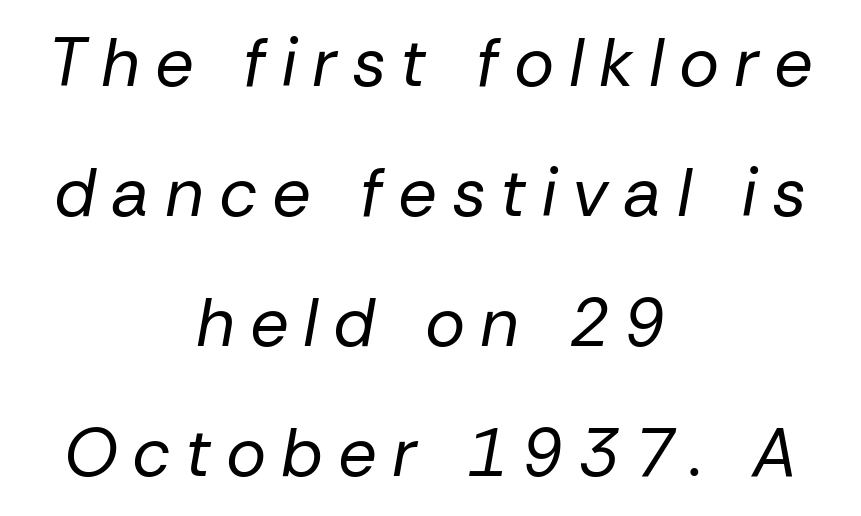
{"italic": "yes", "lean": "right", "slant_degrees": 10, "bold": "no", "weight": "regular", "width": "normal", "stroke_contrast": "low", "x_height": "medium", "monospaced": "no", "underline": "no", "align": "center", "line_spacing": "loose", "line_spacing_ratio": 1.91, "letter_spacing": "wide", "letter_spacing_em": 0.22, "glyph_px": 68}
